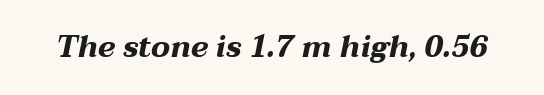
The image shows 30 px bold, wide type, italic (leaning right); set normal letter spacing, not underlined; medium stroke contrast and a medium x-height.
